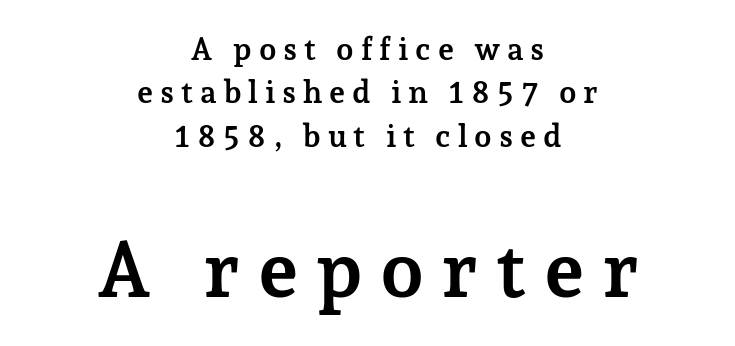
{"serif": "yes", "italic": "no", "bold": "yes", "weight": "semibold", "width": "normal", "stroke_contrast": "low", "x_height": "medium", "monospaced": "no", "underline": "no", "align": "center", "line_spacing": "normal", "line_spacing_ratio": 1.4, "letter_spacing": "wide", "letter_spacing_em": 0.22, "larger_block": "second", "size_ratio": 2.52, "glyph_px": 78}
